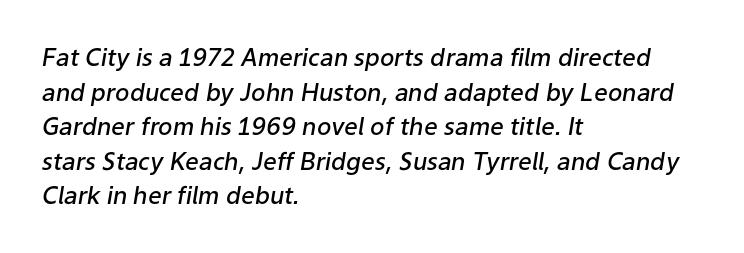
Q: Is the text bold? A: Semi-bold.
Q: Is the text italic (slanted)? A: Yes, it leans right by about 9 degrees.
Q: Is the text underlined? A: No.
Q: How is the paragraph aligned? A: Left-aligned.
Q: Is the spacing between letters normal or unusually wide? A: Normal.
Q: Is the spacing between lines tight, normal or loose? A: Normal.
